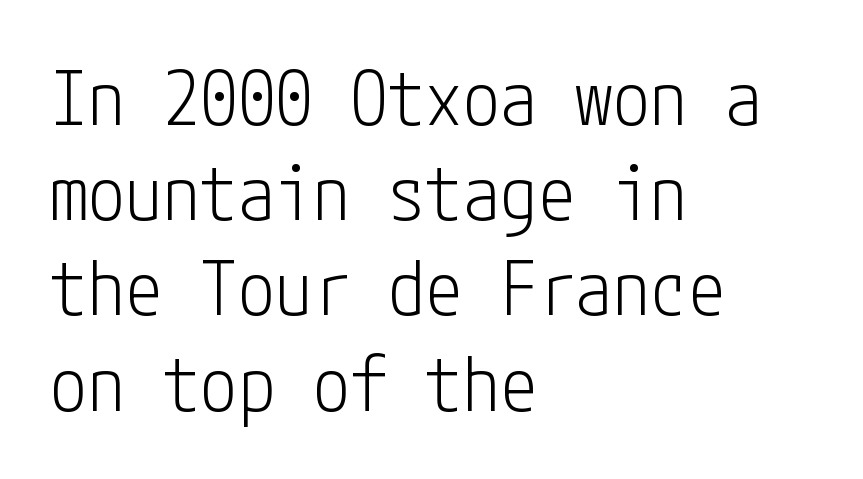
{"serif": "no", "italic": "no", "bold": "no", "weight": "light", "width": "condensed", "stroke_contrast": "low", "x_height": "medium", "underline": "no", "align": "left", "line_spacing": "normal", "line_spacing_ratio": 1.27, "letter_spacing": "normal", "letter_spacing_em": 0.0, "glyph_px": 75}
